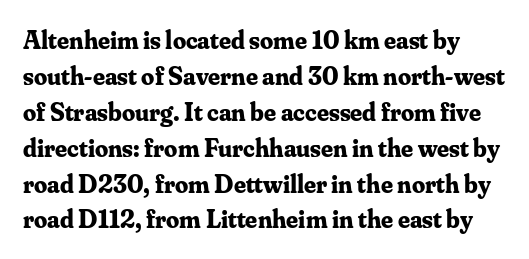
The image shows 26 px bold type, upright; set normal line spacing (1.38x), normal letter spacing, not underlined.
